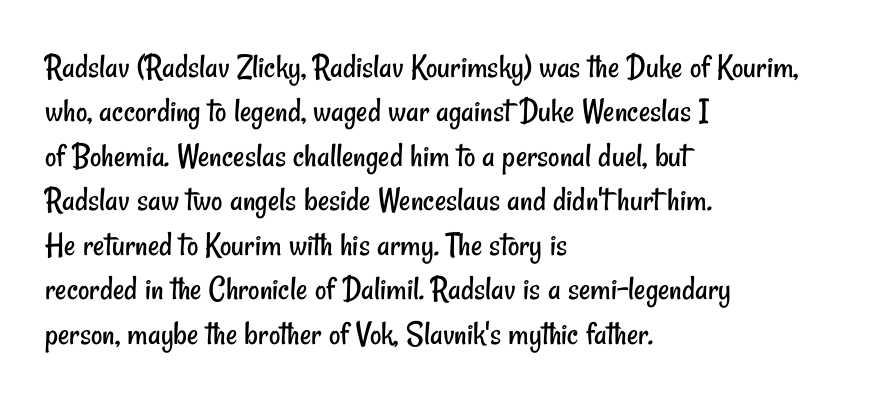
{"serif": "no", "bold": "no", "weight": "regular", "width": "condensed", "stroke_contrast": "low", "x_height": "small", "monospaced": "no", "underline": "no", "align": "left", "line_spacing": "normal", "line_spacing_ratio": 1.27, "letter_spacing": "normal", "letter_spacing_em": 0.0, "glyph_px": 35}
